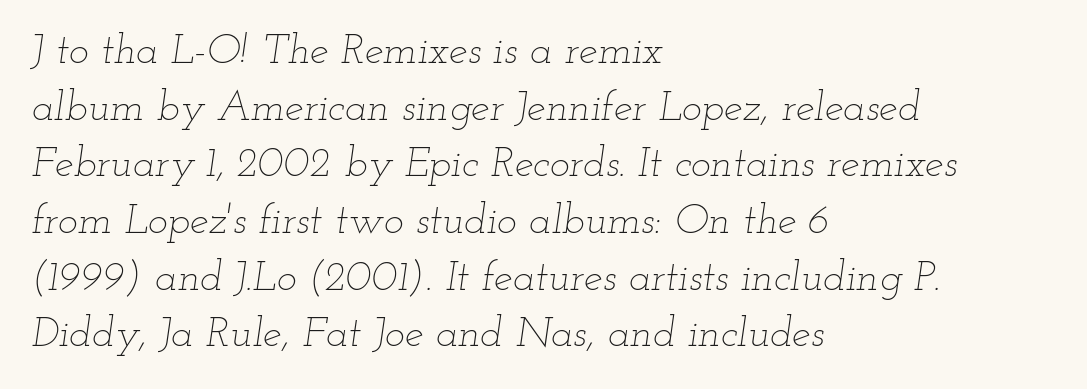
{"italic": "yes", "lean": "right", "slant_degrees": 12, "bold": "no", "weight": "thin", "width": "wide", "stroke_contrast": "low", "x_height": "small", "monospaced": "no", "underline": "no", "align": "left", "line_spacing": "normal", "line_spacing_ratio": 1.35, "letter_spacing": "normal", "letter_spacing_em": 0.0, "glyph_px": 42}
